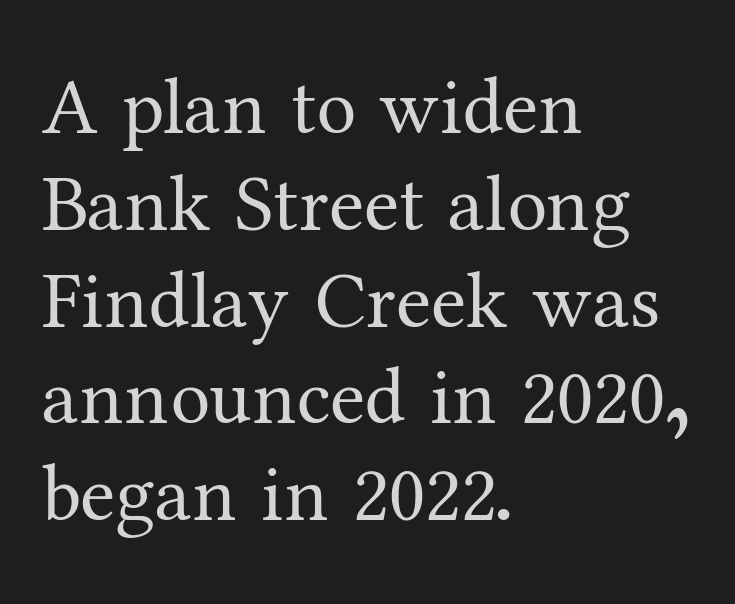
{"serif": "yes", "italic": "no", "bold": "no", "weight": "regular", "width": "normal", "stroke_contrast": "medium", "x_height": "medium", "monospaced": "no", "underline": "no", "align": "left", "line_spacing_ratio": 1.21, "letter_spacing": "normal", "letter_spacing_em": 0.0, "glyph_px": 80}
